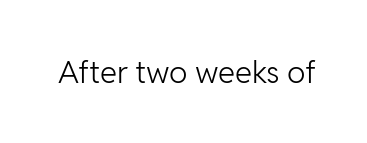
{"serif": "no", "italic": "no", "bold": "no", "weight": "light", "width": "normal", "stroke_contrast": "low", "x_height": "medium", "monospaced": "no", "underline": "no", "letter_spacing": "normal", "letter_spacing_em": 0.0, "glyph_px": 31}
